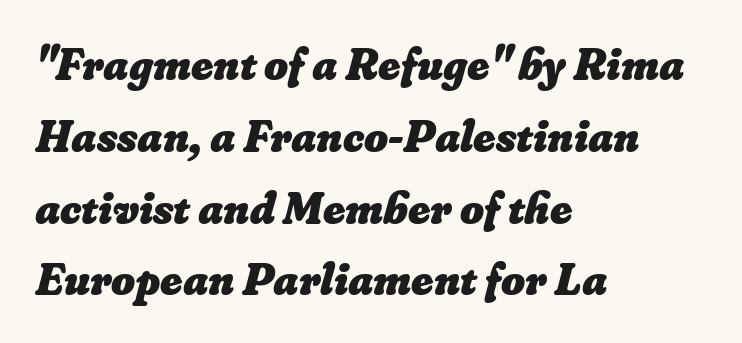
Caption: multi-line text, flush left, ragged right. Students, note that the glyphs here touch the page at normal intervals. Leading matches the norm, producing a regular column. Heavy-handed strokes throughout: this text is bold. Glance below the letters and you will spot only blank space.
